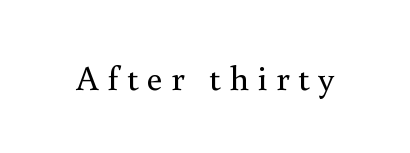
Characters remain perfectly vertical along every line. Words appear elongated and porous because spacing is wide. Note the varied advance widths — an 'i' is clearly narrower than an 'm'. Descenders are the only things crossing below the line.
